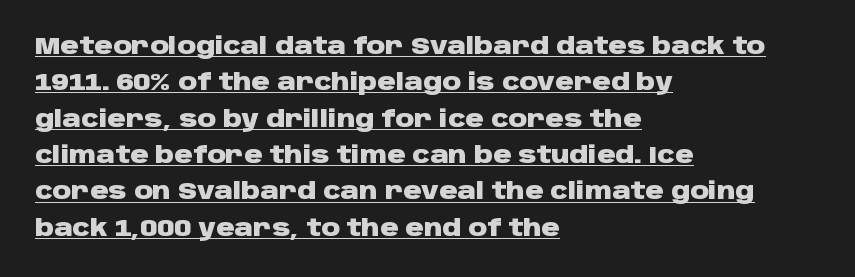
Honestly, the letter spacing is just normal — you wouldn't notice it. A dark, heavy texture on the line: the type is bold. A typesetter would call this leading conventional body-copy spacing. It's the straight-up-and-down kind of type. Horizontally, the lines are justified to the leading edge only.
